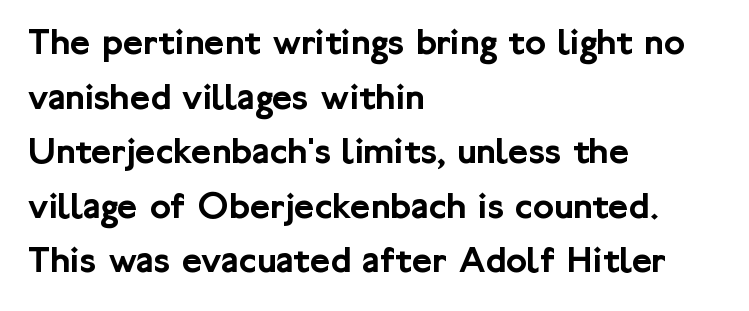
Q: Is the text italic (slanted)? A: No, it is upright.
Q: Is the typeface a serif or a sans-serif typeface? A: Sans-serif.
Q: Is the text underlined? A: No.
Q: How is the paragraph aligned? A: Left-aligned.
Q: Is the spacing between letters normal or unusually wide? A: Normal.
Q: Is the spacing between lines tight, normal or loose? A: Normal.
Q: Width (condensed, normal, or wide)? A: Normal.
Q: Stroke contrast? A: Low.
Q: x-height? A: Medium.
Q: Monospaced? A: No.
